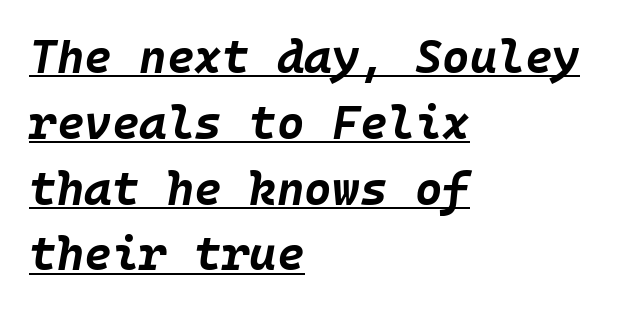
{"italic": "yes", "lean": "right", "slant_degrees": 10, "bold": "yes", "weight": "bold", "width": "normal", "stroke_contrast": "low", "x_height": "large", "underline": "yes", "align": "left", "line_spacing": "normal", "line_spacing_ratio": 1.4, "letter_spacing": "normal", "letter_spacing_em": 0.0, "glyph_px": 47}
